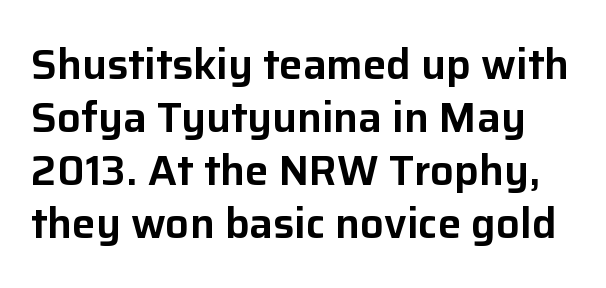
The letters stand straight up with perfectly vertical stems. In terms of letterspacing, this is plain default setting. Classification — sans serif. Spacing verdict: proportional, widths tailored to each character.
